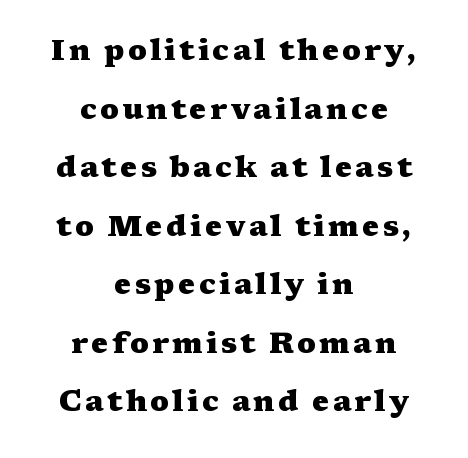
The image shows 29 px heavy, wide serif type, upright; set centered, loose line spacing (2.02x), not underlined; medium stroke contrast and a medium x-height.
